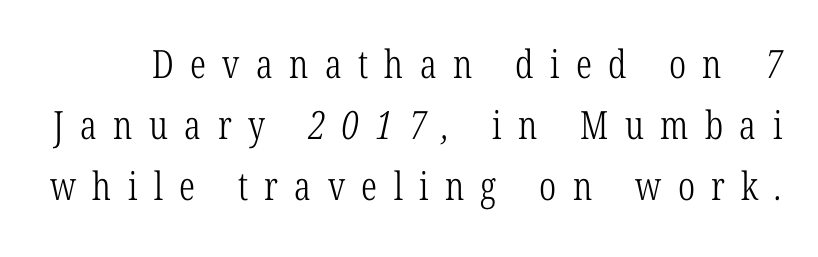
The image shows 39 px light, condensed serif type; set normal line spacing (1.57x), unusually wide letter spacing (+0.42 em), not underlined; low stroke contrast and a medium x-height.
